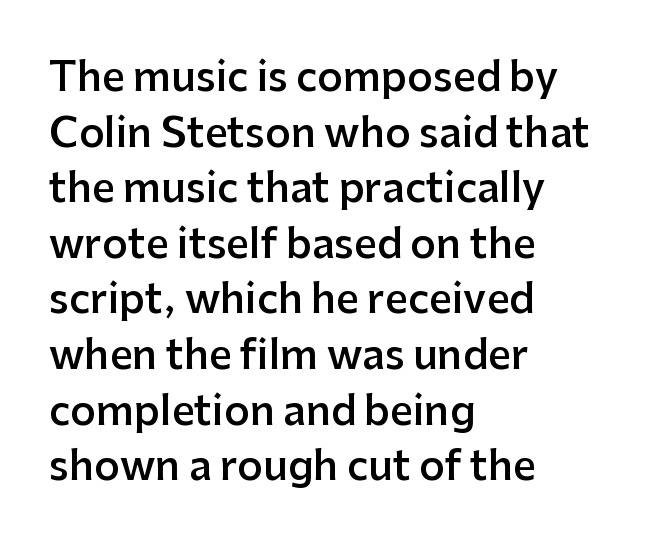
{"serif": "no", "italic": "no", "bold": "semi", "weight": "semibold", "width": "normal", "stroke_contrast": "low", "x_height": "medium", "monospaced": "no", "underline": "no", "align": "left", "line_spacing": "normal", "line_spacing_ratio": 1.39, "letter_spacing": "normal", "letter_spacing_em": 0.0, "glyph_px": 40}
